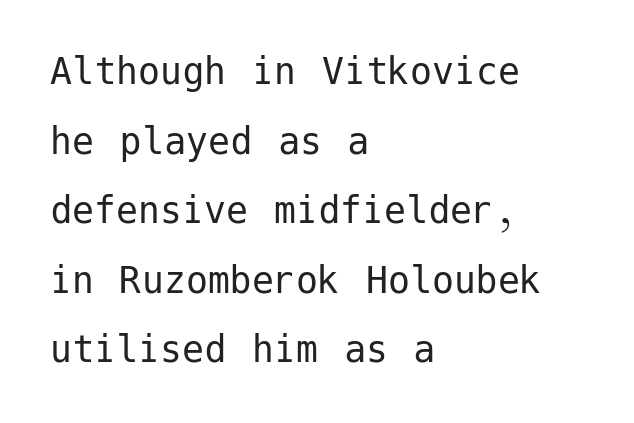
{"serif": "no", "italic": "no", "bold": "no", "weight": "regular", "width": "normal", "stroke_contrast": "low", "x_height": "medium", "underline": "no", "align": "left", "line_spacing": "normal", "line_spacing_ratio": 1.58, "letter_spacing": "normal", "letter_spacing_em": 0.0, "glyph_px": 44}
